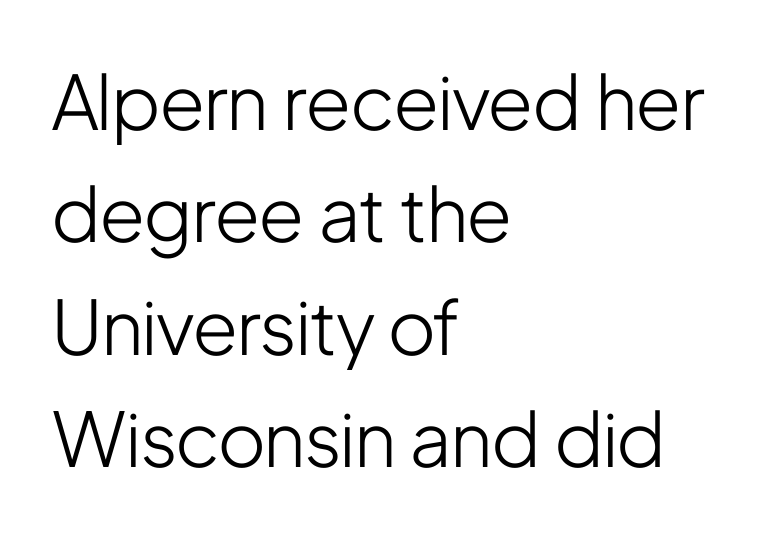
The image shows 75 px light, condensed sans-serif type, upright; set left-aligned, normal line spacing (1.5x), normal letter spacing, not underlined; low stroke contrast and a medium x-height.
